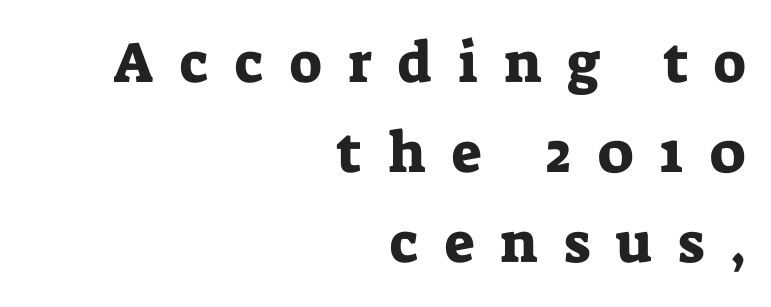
Summary of vertical rhythm: regular, with standard interline spacing. Typographically, this falls in the serif category. The gaps between neighbouring characters are conspicuously large. The setting favours the right margin, as signatures and pull-quotes sometimes do.
